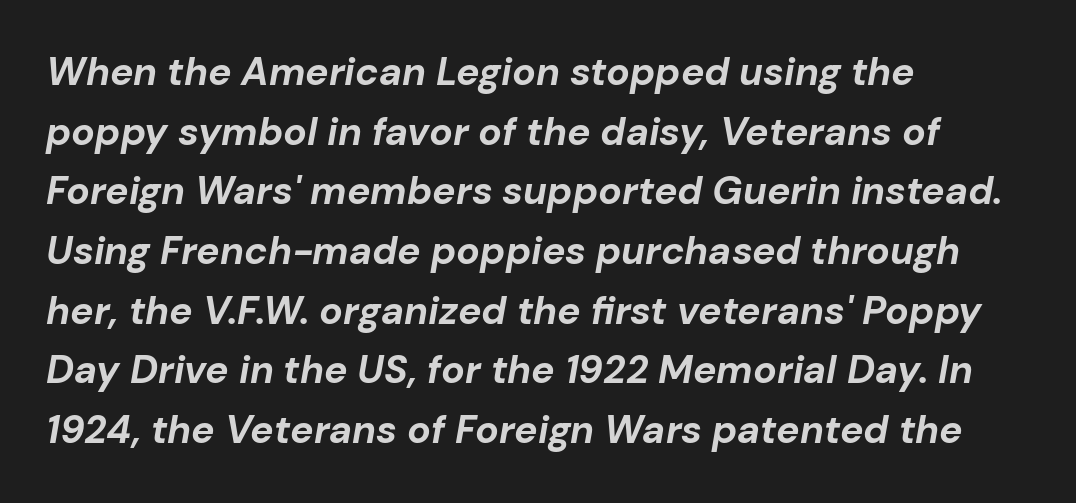
Q: Is the text bold? A: Yes.
Q: Is the text italic (slanted)? A: Yes, it leans right by about 10 degrees.
Q: Is the text underlined? A: No.
Q: How is the paragraph aligned? A: Left-aligned.
Q: Is the spacing between letters normal or unusually wide? A: Normal.
Q: Is the spacing between lines tight, normal or loose? A: Normal.
Q: Width (condensed, normal, or wide)? A: Normal.
Q: Stroke contrast? A: Low.
Q: x-height? A: Medium.
Q: Monospaced? A: No.
